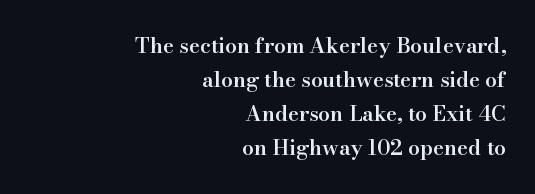
Interline gaps are of average width in this sample. Compared with an ordinary text face, these strokes are moderately heavier — a semibold. All the whitespace from short lines collects on the left. Posture: vertical.
